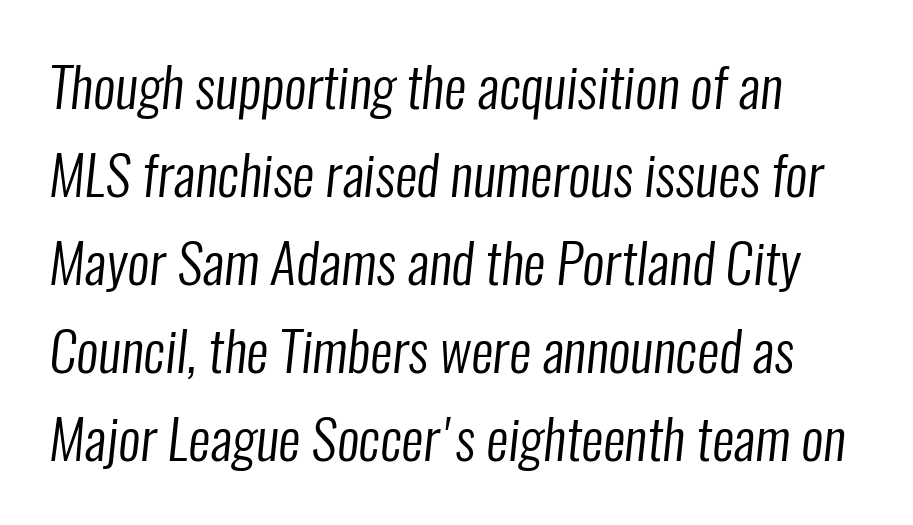
The image shows 55 px regular-weight, condensed sans-serif type; set normal line spacing (1.6x), normal letter spacing, not underlined; low stroke contrast and a medium x-height.
